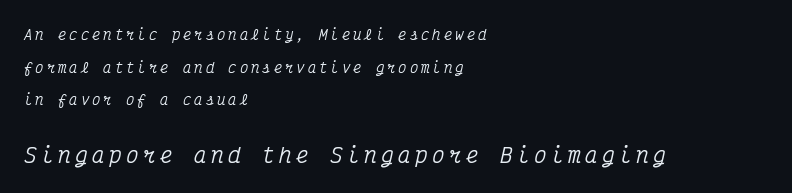
Descender tails drop into unmarked territory. This is oblique type, the kind used for emphasis or titles. The lines are quadded left. Here the second block reads like a headline and the first like body copy. Look at the tracking — it's clearly loosened, letters drifting apart.
